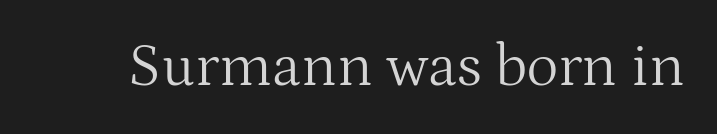
The letters sit at their default tracking, neither squeezed nor spread. A typesetter would mark this as roman, not italic. Varying glyph widths throughout — classic text-font behaviour. The typeface has the unassuming heft of standard copy or less. The typeface chosen for these lines features serifs.
